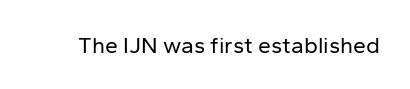
The type is set solid horizontally, with unmodified tracking. Words float on clear page, feet unadorned. A quiet, ordinary-to-light weight characterises the typeface. The type sits square on the baseline with zero lean.
